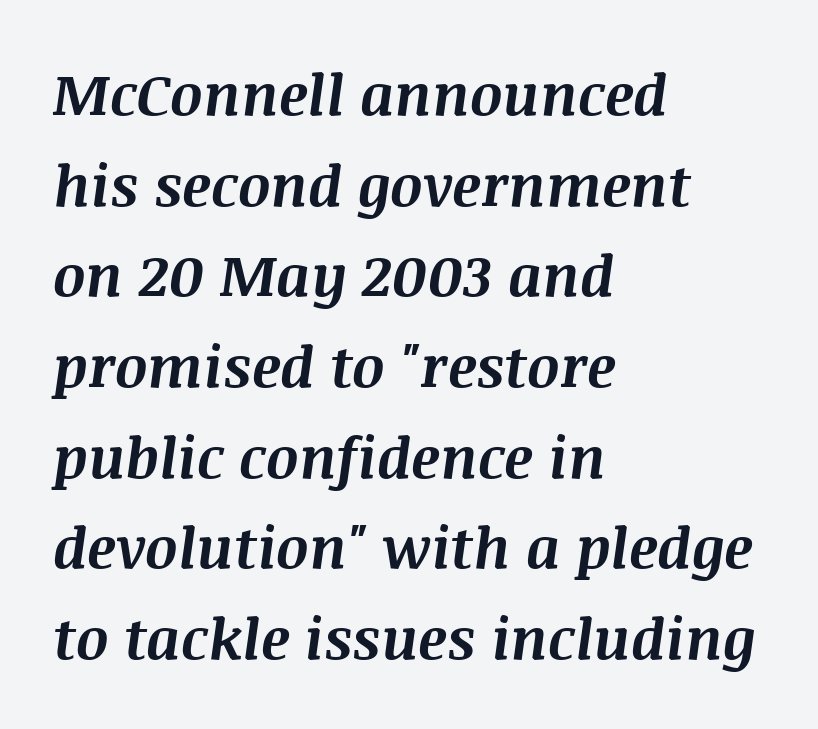
Q: Is the text bold? A: Yes.
Q: Is the text italic (slanted)? A: Yes, it leans right by about 8 degrees.
Q: Is the text underlined? A: No.
Q: How is the paragraph aligned? A: Left-aligned.
Q: Is the spacing between letters normal or unusually wide? A: Normal.
Q: Is the spacing between lines tight, normal or loose? A: Normal.
Q: Width (condensed, normal, or wide)? A: Normal.
Q: Stroke contrast? A: Medium.
Q: x-height? A: Large.
Q: Monospaced? A: No.
